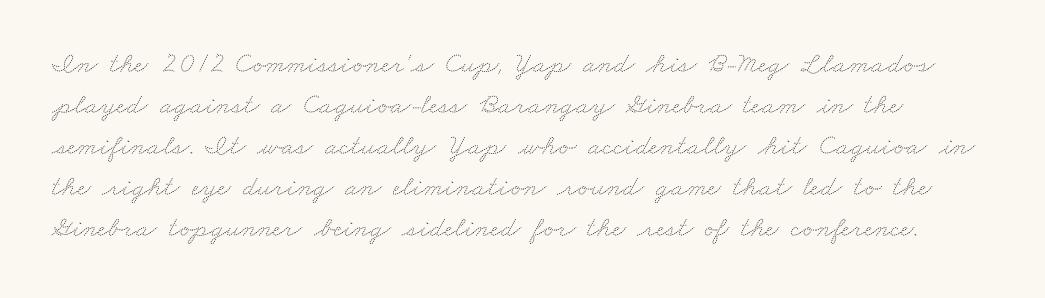
{"bold": "no", "weight": "thin", "width": "wide", "stroke_contrast": "medium", "x_height": "small", "monospaced": "no", "underline": "no", "line_spacing": "normal", "line_spacing_ratio": 1.41, "letter_spacing": "normal", "letter_spacing_em": 0.0, "glyph_px": 29}
